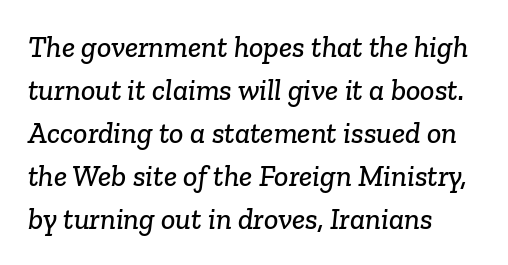
The image shows 30 px serif type; set left-aligned, normal line spacing (1.43x), normal letter spacing, not underlined; low stroke contrast and a medium x-height.
